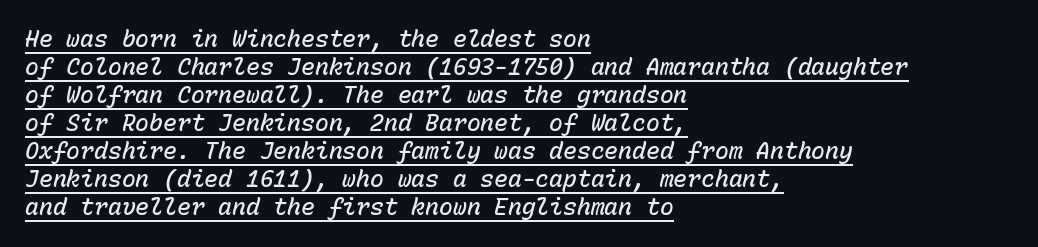
The image shows 23 px text type, italic (leaning right); set left-aligned, line spacing 1.22x, normal letter spacing, underlined.
